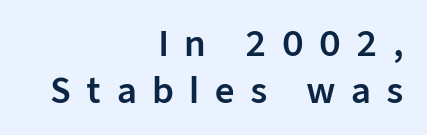
The image shows 34 px sans-serif type, upright; set right-aligned, normal line spacing (1.38x), unusually wide letter spacing (+0.45 em), not underlined; low stroke contrast and a medium x-height.
